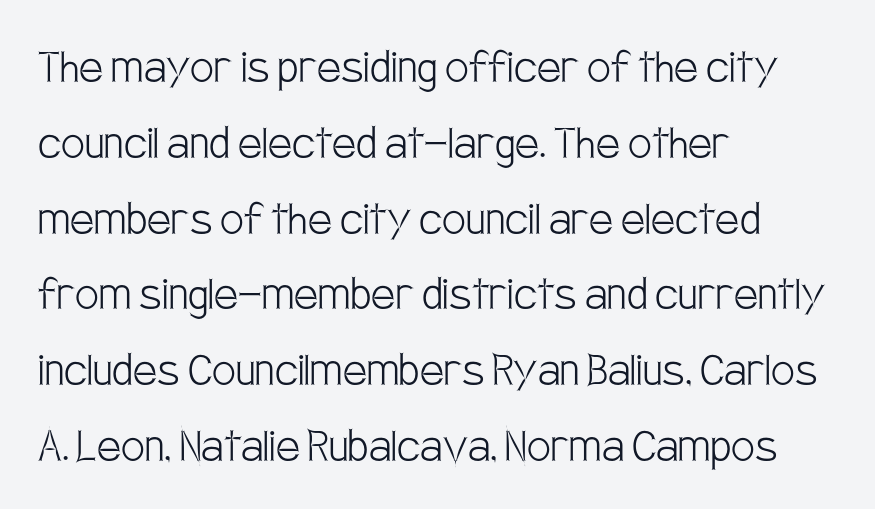
Q: Is the text bold? A: No.
Q: Is the text italic (slanted)? A: No, it is upright.
Q: Is the typeface a serif or a sans-serif typeface? A: Sans-serif.
Q: Is the text underlined? A: No.
Q: How is the paragraph aligned? A: Left-aligned.
Q: Is the spacing between letters normal or unusually wide? A: Normal.
Q: Is the spacing between lines tight, normal or loose? A: Normal.
Q: Width (condensed, normal, or wide)? A: Condensed.
Q: Stroke contrast? A: Low.
Q: x-height? A: Large.
Q: Monospaced? A: No.
